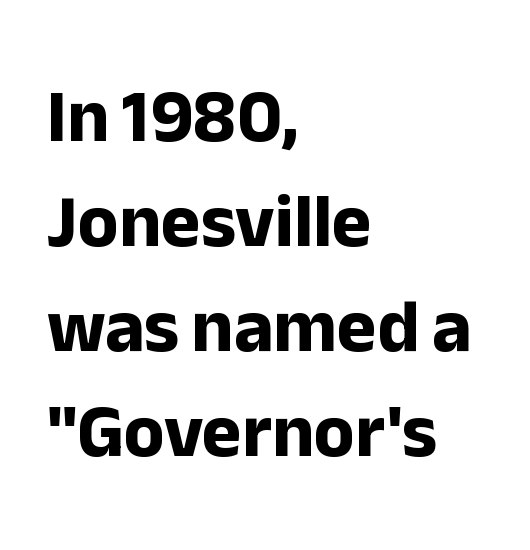
Q: Is the text bold? A: Yes.
Q: Is the text italic (slanted)? A: No, it is upright.
Q: Is the typeface a serif or a sans-serif typeface? A: Sans-serif.
Q: Is the text underlined? A: No.
Q: How is the paragraph aligned? A: Left-aligned.
Q: Is the spacing between letters normal or unusually wide? A: Normal.
Q: Is the spacing between lines tight, normal or loose? A: Normal.
Q: Width (condensed, normal, or wide)? A: Normal.
Q: Stroke contrast? A: Low.
Q: x-height? A: Medium.
Q: Monospaced? A: No.
